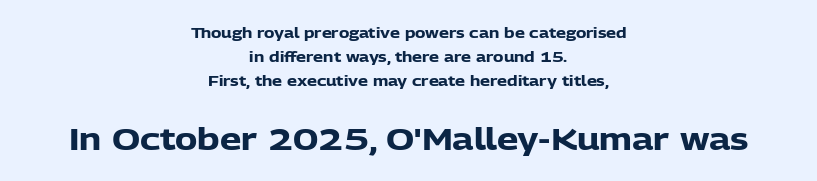
Unlike italic type, these characters show no tilt at all. Proportional: the letters do not fall into vertical columns. Nobody drew a line under any word here. In terms of letterform style, serifs are entirely absent. The tracking reads as untouched default to a designer's eye.
